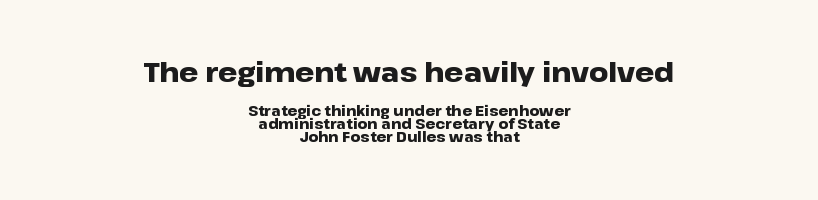
Q: Is the text bold? A: Yes.
Q: Is the text italic (slanted)? A: No, it is upright.
Q: Is the text underlined? A: No.
Q: How is the paragraph aligned? A: Centered.
Q: Is the spacing between letters normal or unusually wide? A: Normal.
Q: Is the spacing between lines tight, normal or loose? A: Tight.
Q: Which block of text is set in a larger size, the first (top) or the second (bottom)? A: The first (top) one.
